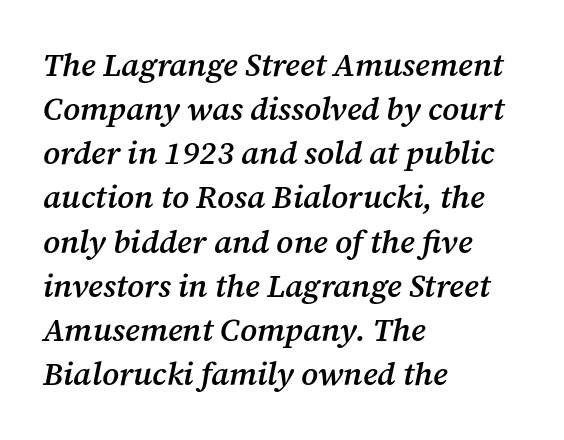
Q: Is the text bold? A: Semi-bold.
Q: Is the text italic (slanted)? A: Yes, it leans right by about 12 degrees.
Q: Is the typeface a serif or a sans-serif typeface? A: Serif.
Q: Is the text underlined? A: No.
Q: How is the paragraph aligned? A: Left-aligned.
Q: Is the spacing between letters normal or unusually wide? A: Normal.
Q: Is the spacing between lines tight, normal or loose? A: Normal.
Q: Width (condensed, normal, or wide)? A: Normal.
Q: Stroke contrast? A: Medium.
Q: x-height? A: Medium.
Q: Monospaced? A: No.
